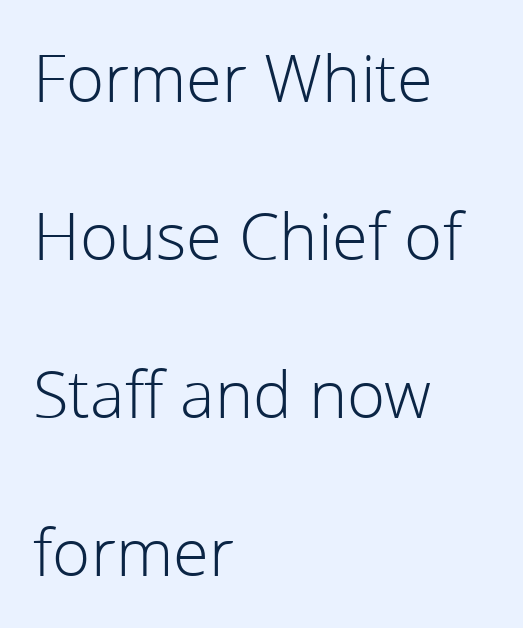
The image shows 65 px light sans-serif type, upright; set left-aligned, loose line spacing (2.43x), normal letter spacing, not underlined; low stroke contrast and a medium x-height.
